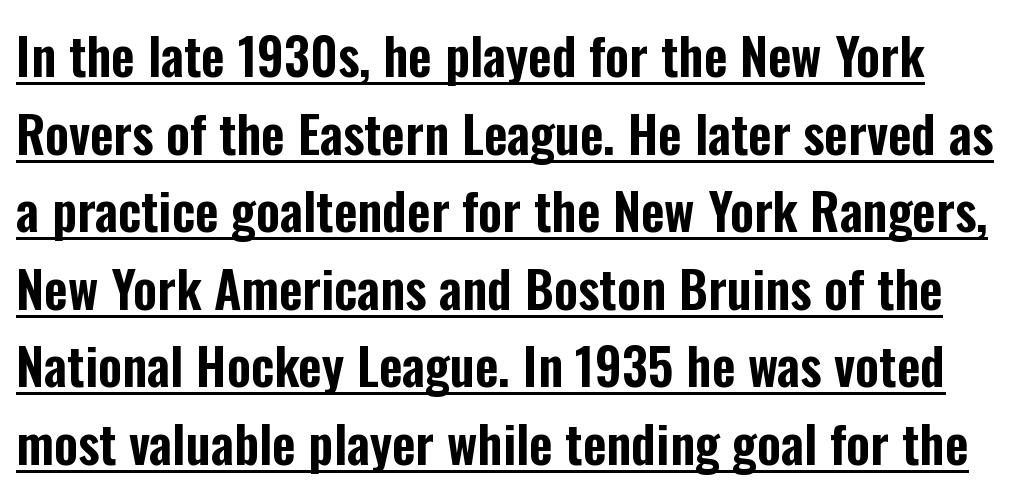
The image shows 51 px condensed sans-serif type, upright; set normal line spacing (1.52x), normal letter spacing, underlined; low stroke contrast and a medium x-height.
